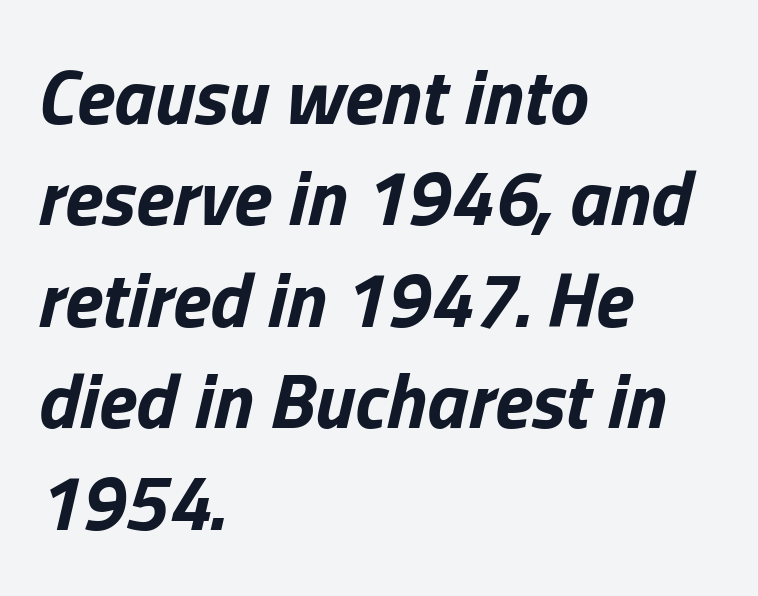
{"italic": "yes", "lean": "right", "slant_degrees": 13, "bold": "yes", "weight": "bold", "width": "normal", "stroke_contrast": "low", "x_height": "medium", "monospaced": "no", "underline": "no", "align": "left", "line_spacing": "normal", "line_spacing_ratio": 1.3, "letter_spacing": "normal", "letter_spacing_em": 0.0, "glyph_px": 78}
